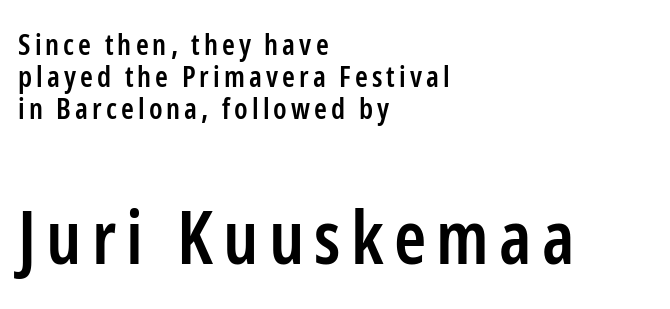
Q: Is the text bold? A: Semi-bold.
Q: Is the text italic (slanted)? A: No, it is upright.
Q: Is the typeface a serif or a sans-serif typeface? A: Sans-serif.
Q: Is the text underlined? A: No.
Q: How is the paragraph aligned? A: Left-aligned.
Q: Is the spacing between lines tight, normal or loose? A: Tight.
Q: Which block of text is set in a larger size, the first (top) or the second (bottom)? A: The second (bottom) one.
Q: Width (condensed, normal, or wide)? A: Condensed.
Q: Stroke contrast? A: Low.
Q: x-height? A: Medium.
Q: Monospaced? A: No.
